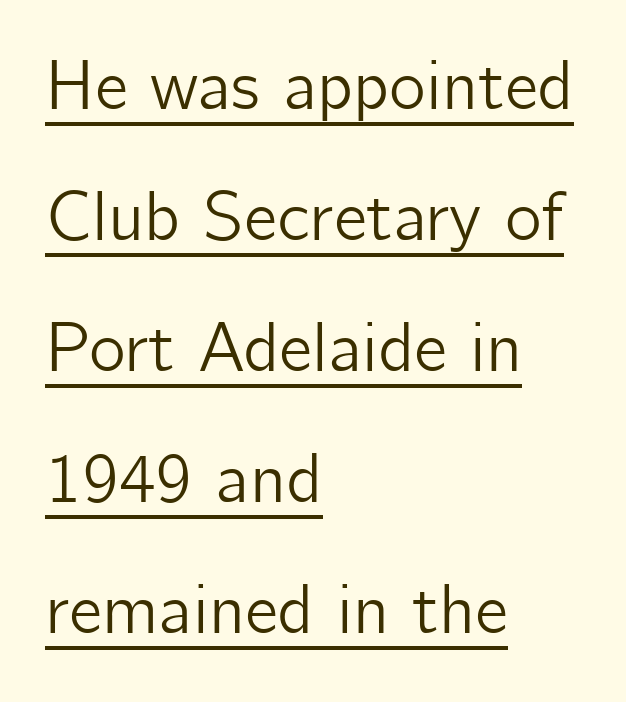
The image shows 70 px sans-serif type, upright; set left-aligned, line spacing 1.87x, normal letter spacing, underlined; low stroke contrast and a medium x-height.
